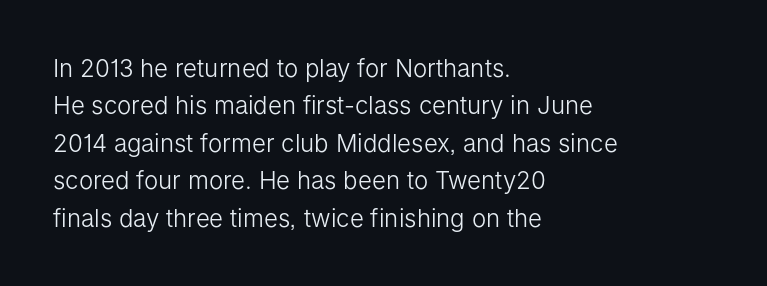
{"italic": "no", "bold": "no", "underline": "no", "align": "left", "line_spacing": "normal", "line_spacing_ratio": 1.56, "letter_spacing": "normal", "letter_spacing_em": 0.0, "glyph_px": 24}
